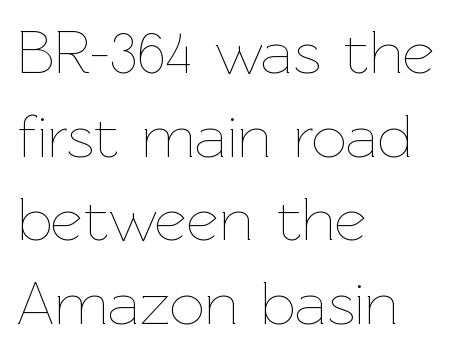
Q: Is the text bold? A: No.
Q: Is the text italic (slanted)? A: No, it is upright.
Q: Is the text underlined? A: No.
Q: How is the paragraph aligned? A: Left-aligned.
Q: Is the spacing between letters normal or unusually wide? A: Normal.
Q: Is the spacing between lines tight, normal or loose? A: Normal.
Q: Width (condensed, normal, or wide)? A: Normal.
Q: Stroke contrast? A: Low.
Q: x-height? A: Medium.
Q: Monospaced? A: No.
